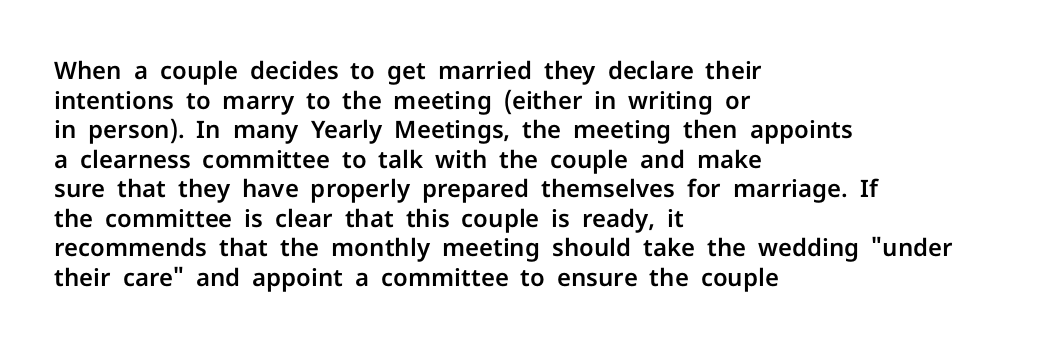
The image shows 24 px text type, upright; set left-aligned, line spacing 1.23x, normal letter spacing, not underlined.
